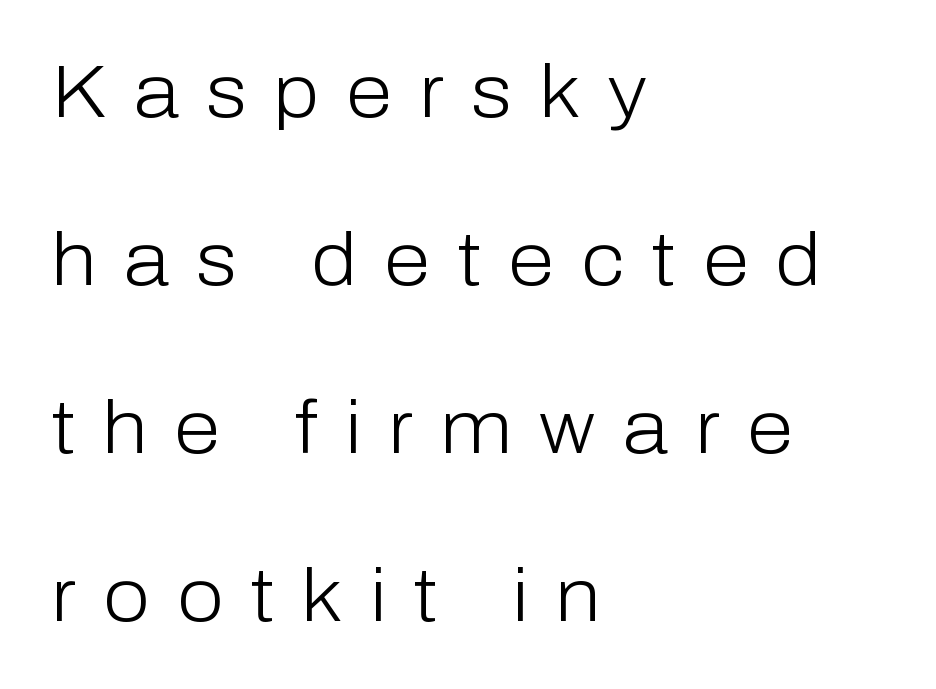
{"serif": "no", "italic": "no", "bold": "no", "weight": "light", "width": "normal", "stroke_contrast": "low", "x_height": "medium", "monospaced": "no", "underline": "no", "align": "left", "line_spacing": "loose", "line_spacing_ratio": 2.24, "letter_spacing": "wide", "letter_spacing_em": 0.36, "glyph_px": 75}
